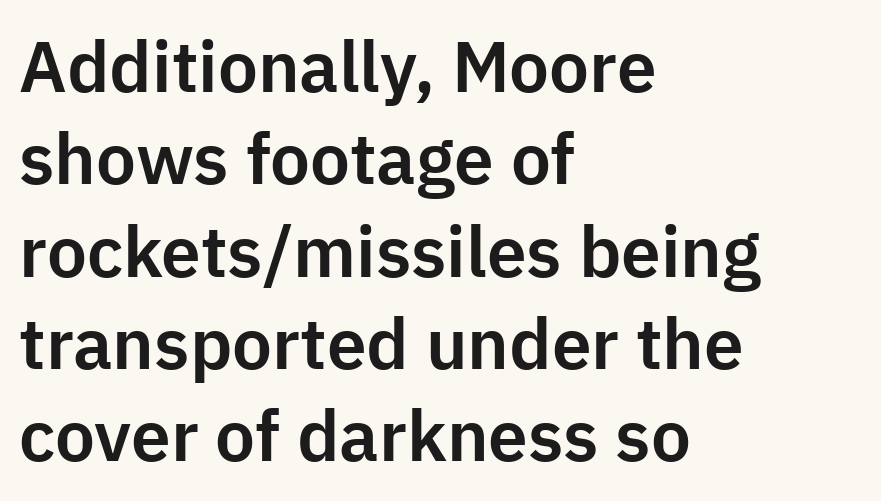
The image shows 71 px sans-serif type, upright; set left-aligned, normal line spacing (1.3x), normal letter spacing, not underlined; low stroke contrast and a medium x-height.
